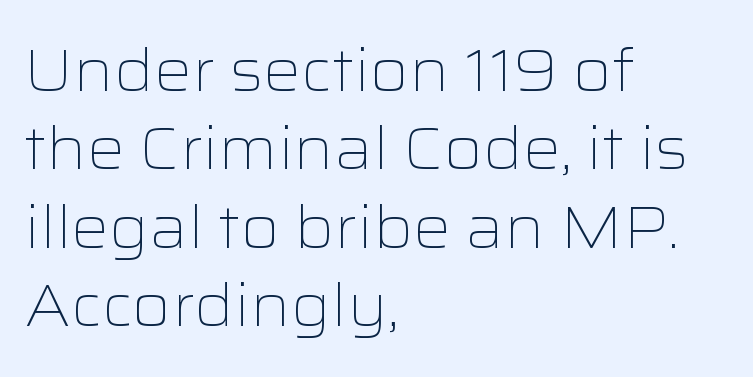
Q: Is the text bold? A: No.
Q: Is the text italic (slanted)? A: No, it is upright.
Q: Is the typeface a serif or a sans-serif typeface? A: Sans-serif.
Q: Is the text underlined? A: No.
Q: How is the paragraph aligned? A: Left-aligned.
Q: Is the spacing between letters normal or unusually wide? A: Normal.
Q: Is the spacing between lines tight, normal or loose? A: Normal.
Q: Width (condensed, normal, or wide)? A: Wide.
Q: Stroke contrast? A: Low.
Q: x-height? A: Medium.
Q: Monospaced? A: No.
